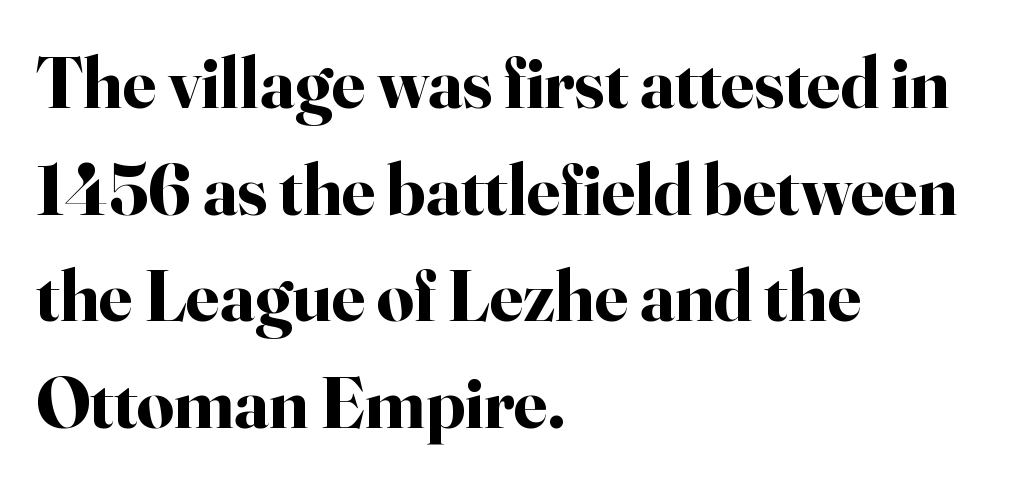
You'd pick this weight for a headline — it's a proper bold. The lines are quadded left. Anything drawn beneath the words? Only blank space. Varying glyph widths throughout — classic text-font behaviour. It's the straight-up-and-down kind of type. Observe the serifs anchoring each vertical stroke in this sample.
